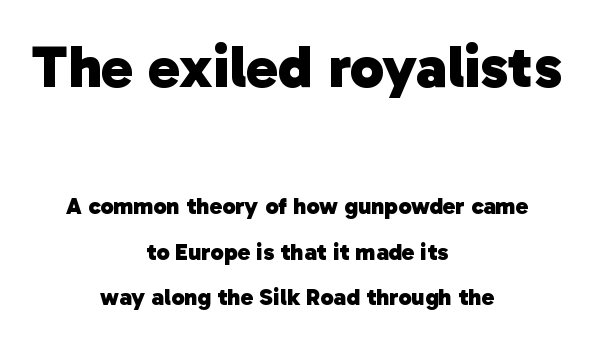
The image shows 60 px heavy sans-serif type; set centered, line spacing 1.89x, normal letter spacing, not underlined; the first (top) block is 2.5x larger; low stroke contrast and a medium x-height.
